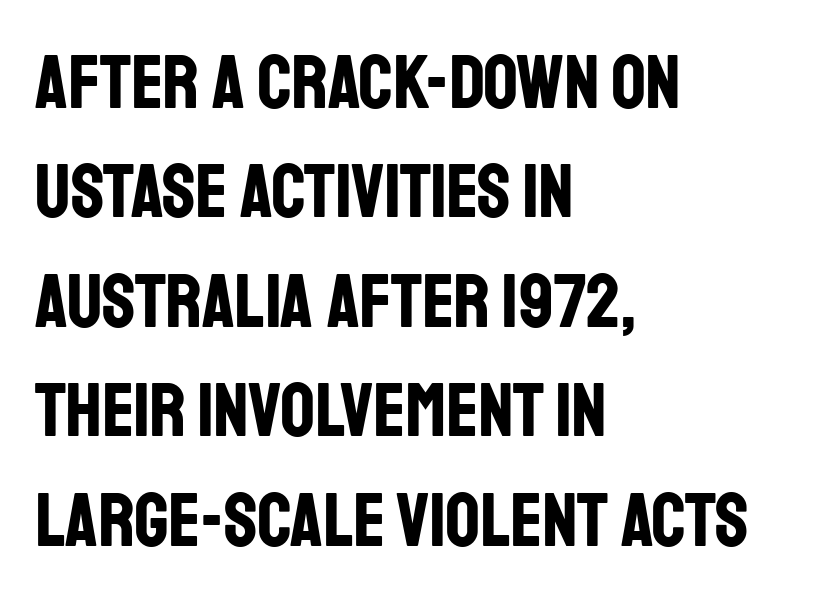
Q: Is the text bold? A: Yes.
Q: Is the text italic (slanted)? A: No, it is upright.
Q: Is the typeface a serif or a sans-serif typeface? A: Sans-serif.
Q: Is the text underlined? A: No.
Q: How is the paragraph aligned? A: Left-aligned.
Q: Is the spacing between letters normal or unusually wide? A: Normal.
Q: Is the spacing between lines tight, normal or loose? A: Normal.
Q: Width (condensed, normal, or wide)? A: Condensed.
Q: Stroke contrast? A: Low.
Q: x-height? A: Large.
Q: Monospaced? A: No.
